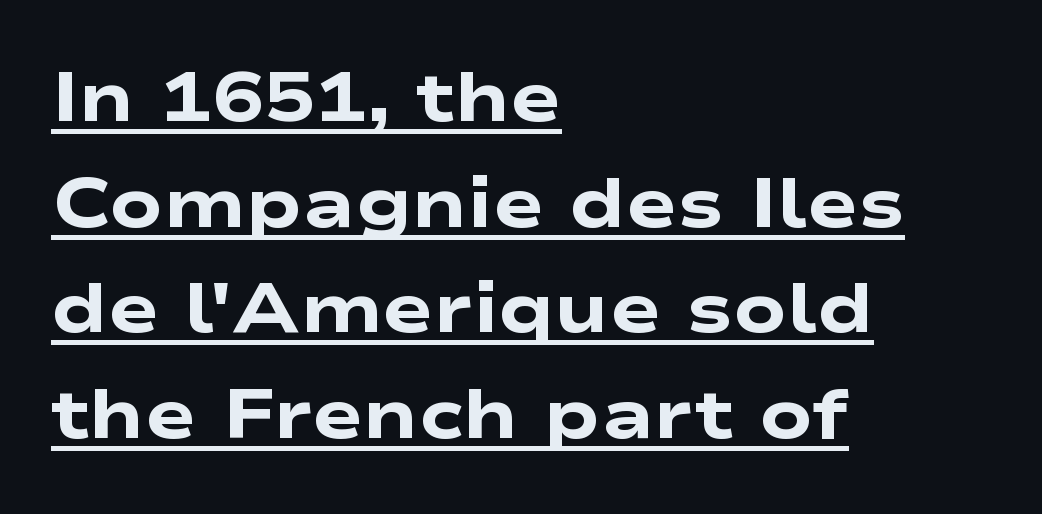
The image shows 69 px heavy, wide sans-serif type; set left-aligned, normal line spacing (1.53x), normal letter spacing, underlined; low stroke contrast and a medium x-height.
